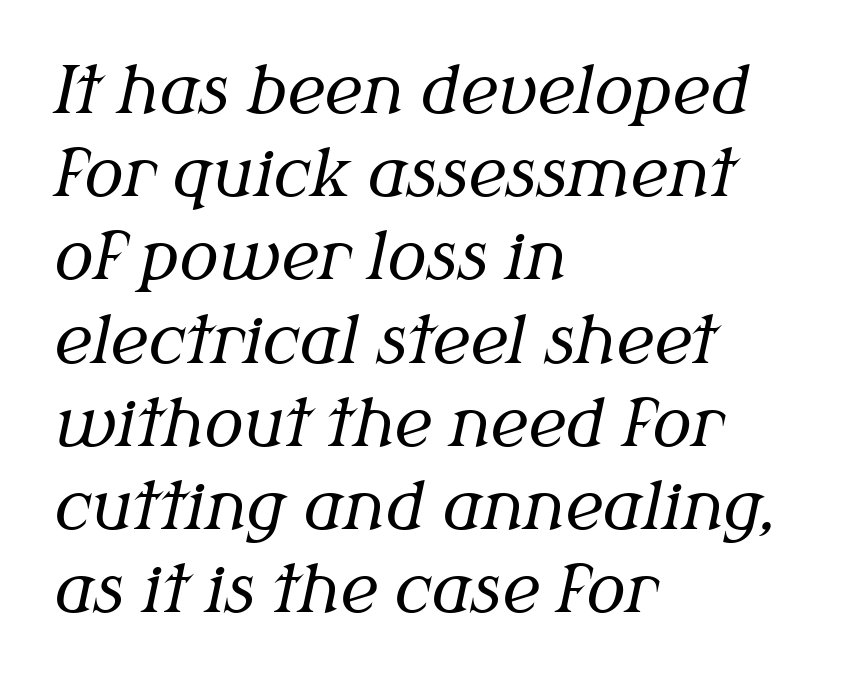
There's an unmistakable incline to the writing here. The glyphs in this specimen are seriffed. In terms of leading, this rendering sits right in the middle. A bare baseline throughout the passage. Horizontal alignment here is leftward, the default for most running prose.
